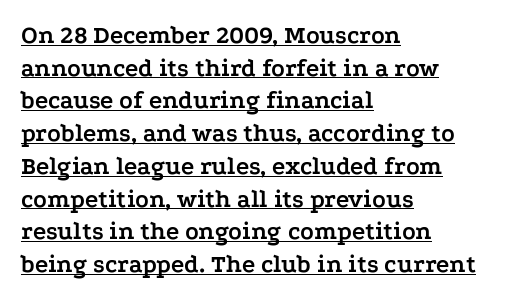
Q: Is the text bold? A: Yes.
Q: Is the text italic (slanted)? A: No, it is upright.
Q: Is the text underlined? A: Yes.
Q: How is the paragraph aligned? A: Left-aligned.
Q: Is the spacing between letters normal or unusually wide? A: Normal.
Q: Is the spacing between lines tight, normal or loose? A: Normal.
